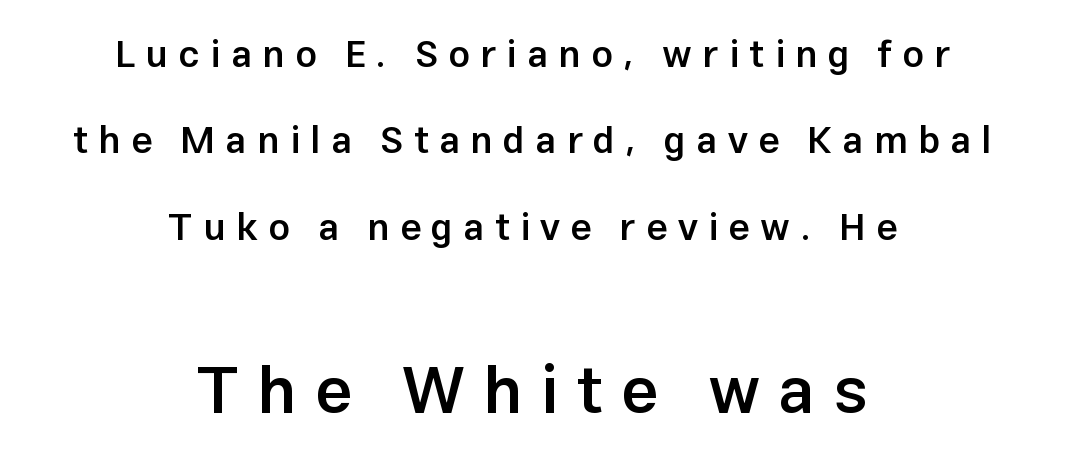
{"serif": "no", "italic": "no", "bold": "semi", "weight": "semibold", "width": "normal", "stroke_contrast": "low", "x_height": "medium", "monospaced": "no", "underline": "no", "align": "center", "line_spacing": "loose", "line_spacing_ratio": 2.27, "letter_spacing": "wide", "letter_spacing_em": 0.27, "larger_block": "second", "size_ratio": 1.76, "glyph_px": 67}
